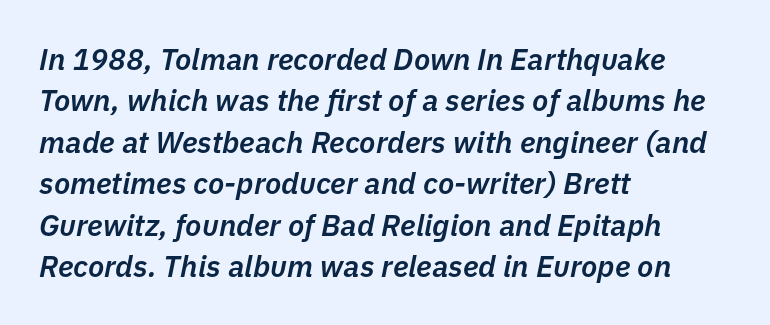
Students, observe: this is what conventionally led text looks like. This rendering features lettering with no underline. Nobody touched the tracking dial on this one. The paragraph shown leans on its left margin. In terms of posture, this sample is oblique.
